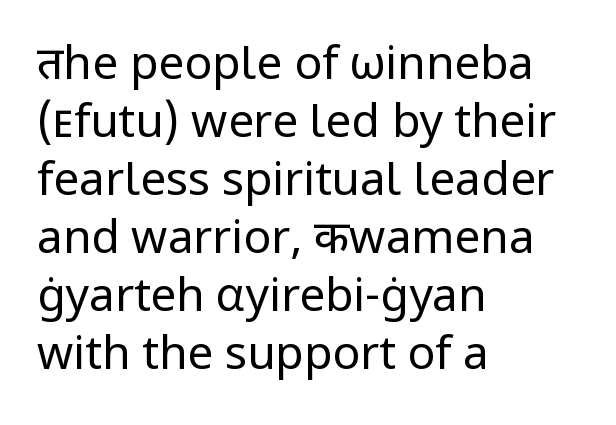
Q: Is the text bold? A: No.
Q: Is the text italic (slanted)? A: No, it is upright.
Q: Is the typeface a serif or a sans-serif typeface? A: Sans-serif.
Q: Is the text underlined? A: No.
Q: How is the paragraph aligned? A: Left-aligned.
Q: Is the spacing between letters normal or unusually wide? A: Normal.
Q: Is the spacing between lines tight, normal or loose? A: Normal.
Q: Width (condensed, normal, or wide)? A: Normal.
Q: Stroke contrast? A: Low.
Q: x-height? A: Medium.
Q: Monospaced? A: No.
